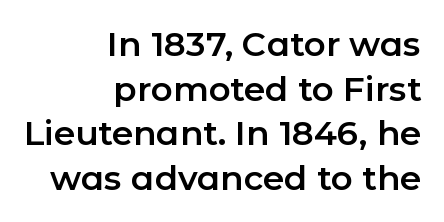
{"serif": "no", "italic": "no", "width": "normal", "stroke_contrast": "low", "x_height": "medium", "monospaced": "no", "underline": "no", "align": "right", "line_spacing": "normal", "line_spacing_ratio": 1.31, "letter_spacing": "normal", "letter_spacing_em": 0.0, "glyph_px": 34}
